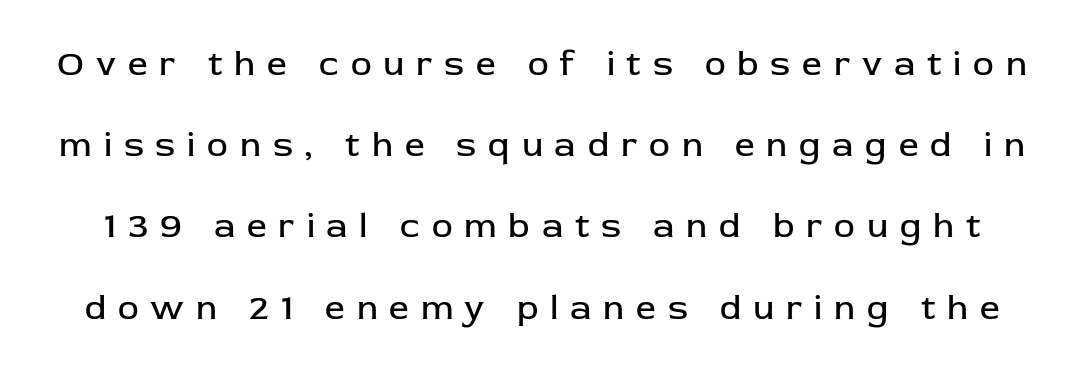
The image shows 35 px regular-weight sans-serif type, upright; set loose line spacing (2.32x), unusually wide letter spacing (+0.34 em), not underlined; low stroke contrast and a medium x-height.
